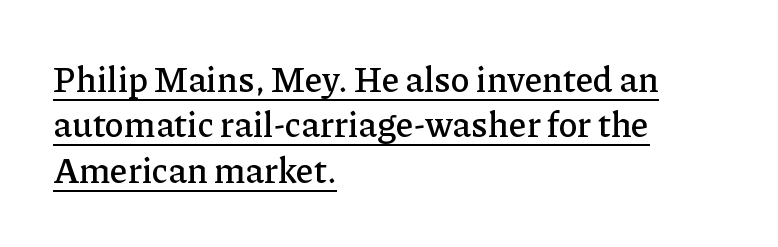
Ordinary non-slanted type is in use. The tracking reads as untouched default to a designer's eye. The rendering uses a moderate line-height, typical for paragraphs. A typesetter would call this proportional, since set widths differ per character. Underlined type. Look at the bottom of the vertical strokes: they flare into serifs here.
